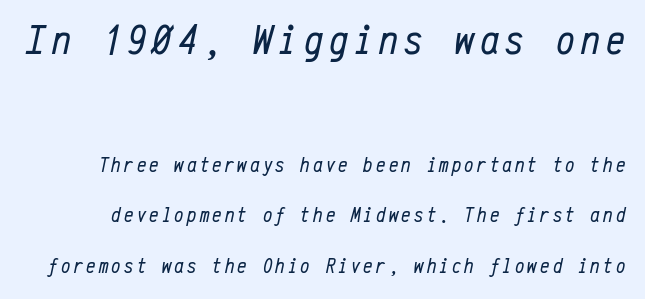
The image shows 42 px regular-weight, condensed type, italic (leaning right), monospaced; set loose line spacing (2.41x), not underlined; the first (top) block is 2.0x larger; low stroke contrast and a medium x-height.
